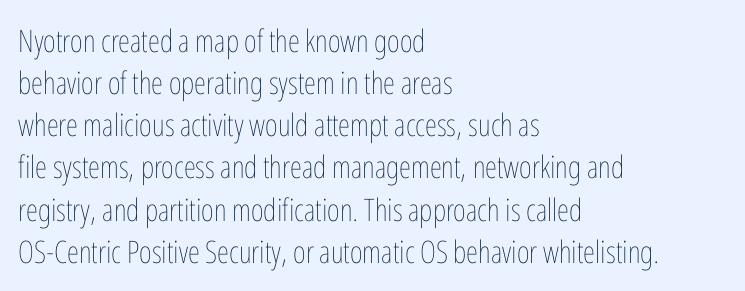
{"italic": "no", "bold": "no", "weight": "thin", "width": "condensed", "stroke_contrast": "low", "x_height": "medium", "monospaced": "no", "underline": "no", "align": "left", "line_spacing": "normal", "line_spacing_ratio": 1.36, "letter_spacing": "normal", "letter_spacing_em": 0.0, "glyph_px": 31}
